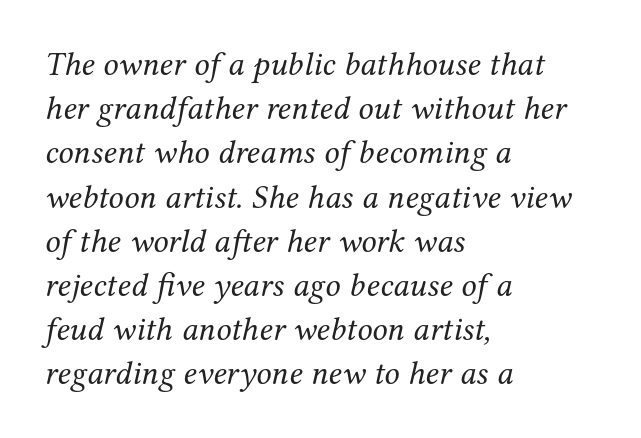
{"serif": "yes", "italic": "yes", "lean": "right", "slant_degrees": 12, "bold": "no", "weight": "regular", "width": "normal", "stroke_contrast": "medium", "x_height": "medium", "monospaced": "no", "underline": "no", "align": "left", "line_spacing": "normal", "line_spacing_ratio": 1.3, "letter_spacing": "normal", "letter_spacing_em": 0.0, "glyph_px": 34}
